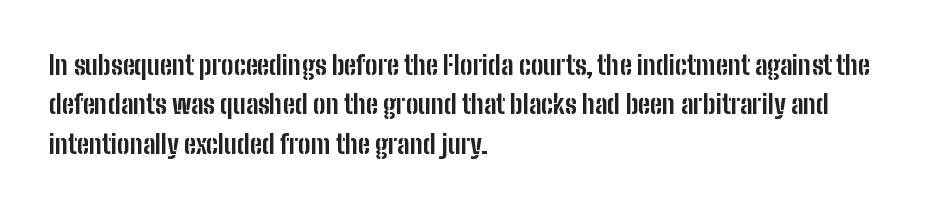
Typeset ragged right — the left edge is the straight one. The passage shown is not underscored anywhere. The lettering stays uniformly vertical, giving the passage a roman look. Short note: letters normally spaced.
